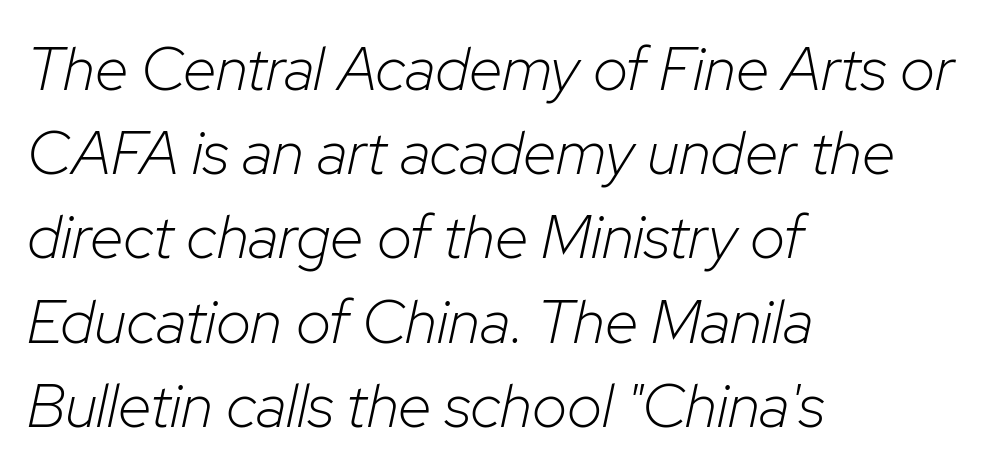
The typesetting does not lean heavy: it is not bold. The block of text has a typical density, with ordinary space between rows. The glyphs are unaccompanied by any horizontal stroke below them. Here the designer chose a conventional face with non-uniform glyph widths. Nothing unusual about the tracking: characters are spaced as the font intends. The rag falls on the right side of this text block.
